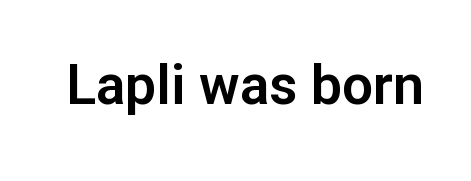
The image shows 55 px sans-serif type, upright; set normal letter spacing, not underlined; low stroke contrast and a medium x-height.
